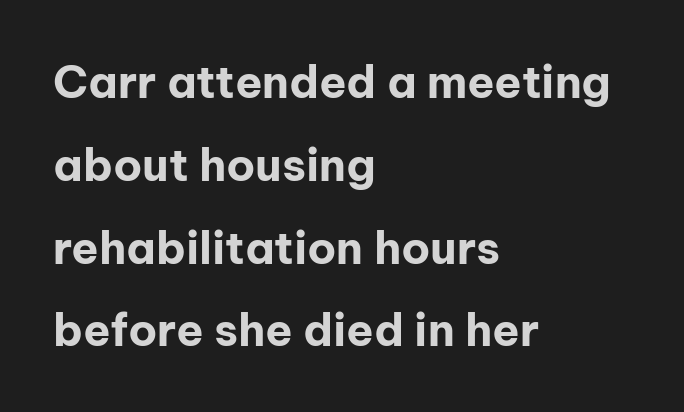
Q: Is the text bold? A: Yes.
Q: Is the text italic (slanted)? A: No, it is upright.
Q: Is the typeface a serif or a sans-serif typeface? A: Sans-serif.
Q: Is the text underlined? A: No.
Q: How is the paragraph aligned? A: Left-aligned.
Q: Is the spacing between letters normal or unusually wide? A: Normal.
Q: Width (condensed, normal, or wide)? A: Normal.
Q: Stroke contrast? A: Low.
Q: x-height? A: Medium.
Q: Monospaced? A: No.
